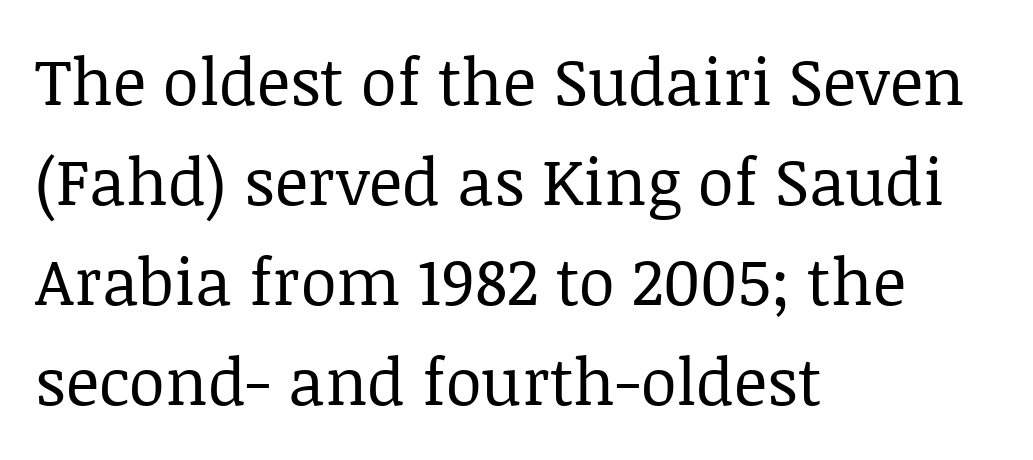
Q: Is the text bold? A: No.
Q: Is the text italic (slanted)? A: No, it is upright.
Q: Is the typeface a serif or a sans-serif typeface? A: Serif.
Q: Is the text underlined? A: No.
Q: How is the paragraph aligned? A: Left-aligned.
Q: Is the spacing between letters normal or unusually wide? A: Normal.
Q: Is the spacing between lines tight, normal or loose? A: Normal.
Q: Width (condensed, normal, or wide)? A: Normal.
Q: Stroke contrast? A: Low.
Q: x-height? A: Large.
Q: Monospaced? A: No.
